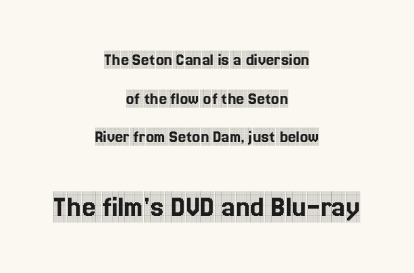
The image shows 31 px condensed serif type, upright; set centered, loose line spacing (2.15x), normal letter spacing, not underlined; the second (bottom) block is 1.72x larger; a large x-height.
